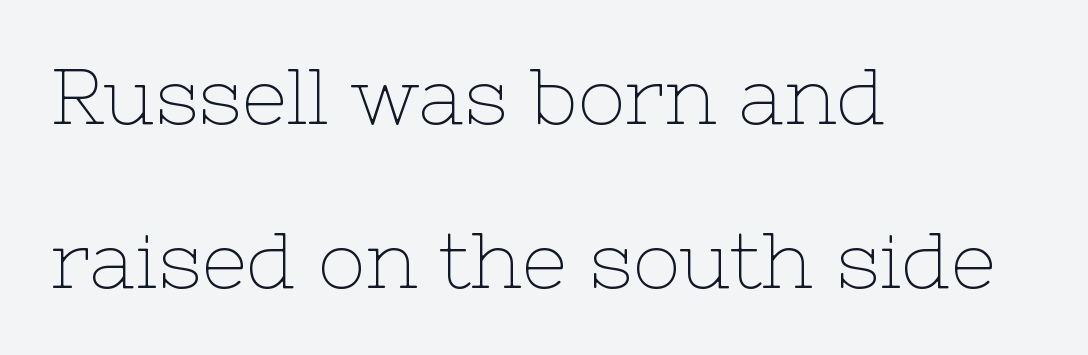
Each new line begins a long way beneath the previous one. Serifs: yes, visible at the terminals of the letterforms. The strokes are not fattened; the text isn't bold. The specimen reads as upright at a glance. Rule under the text: the space is simply empty.
